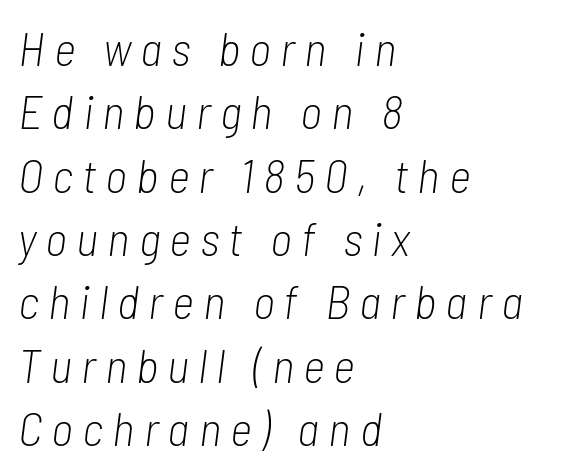
Q: Is the text bold? A: No.
Q: Is the text italic (slanted)? A: Yes, it leans right by about 7 degrees.
Q: Is the text underlined? A: No.
Q: How is the paragraph aligned? A: Left-aligned.
Q: Is the spacing between lines tight, normal or loose? A: Normal.
Q: Width (condensed, normal, or wide)? A: Condensed.
Q: Stroke contrast? A: Low.
Q: x-height? A: Medium.
Q: Monospaced? A: No.
